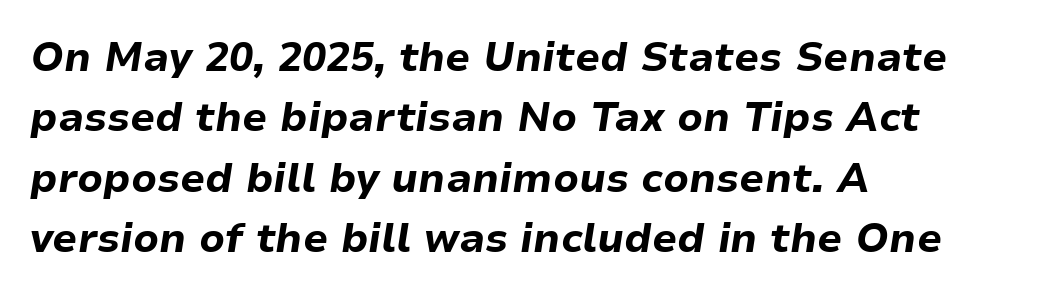
Q: Is the text bold? A: Yes.
Q: Is the text italic (slanted)? A: Yes, it leans right by about 9 degrees.
Q: Is the text underlined? A: No.
Q: How is the paragraph aligned? A: Left-aligned.
Q: Is the spacing between letters normal or unusually wide? A: Normal.
Q: Is the spacing between lines tight, normal or loose? A: Normal.
Q: Width (condensed, normal, or wide)? A: Normal.
Q: Stroke contrast? A: Low.
Q: x-height? A: Medium.
Q: Monospaced? A: No.
